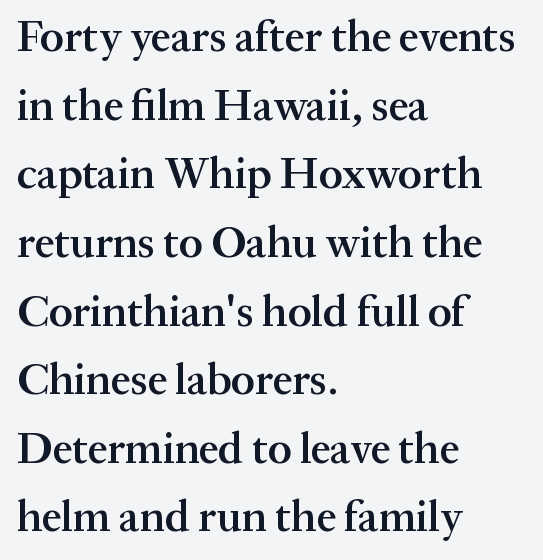
The lines are quadded left. Summary of weight: moderately heavy, a semibold. This block has exactly the height ordinary leading produces. Observe the serifs anchoring each vertical stroke in this sample. How are the letters spaced? Ordinarily, with no added tracking. Italic: no, the glyphs are upright roman.
